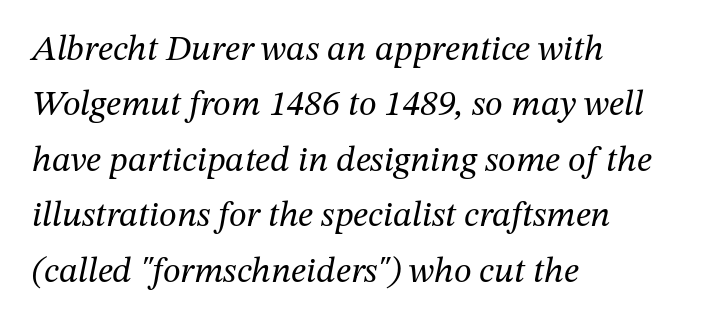
{"serif": "yes", "italic": "yes", "lean": "right", "slant_degrees": 12, "bold": "no", "weight": "regular", "width": "normal", "stroke_contrast": "medium", "x_height": "medium", "monospaced": "no", "underline": "no", "align": "left", "line_spacing": "normal", "line_spacing_ratio": 1.54, "letter_spacing": "normal", "letter_spacing_em": 0.0, "glyph_px": 36}
